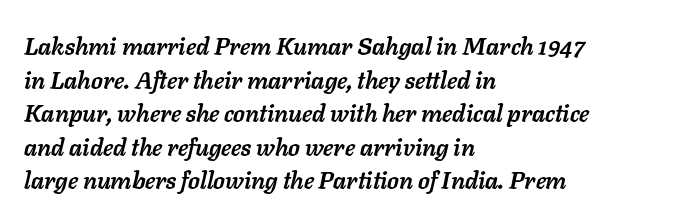
Q: Is the text bold? A: Yes.
Q: Is the text italic (slanted)? A: Yes, it leans right by about 11 degrees.
Q: Is the text underlined? A: No.
Q: How is the paragraph aligned? A: Left-aligned.
Q: Is the spacing between letters normal or unusually wide? A: Normal.
Q: Is the spacing between lines tight, normal or loose? A: Normal.
